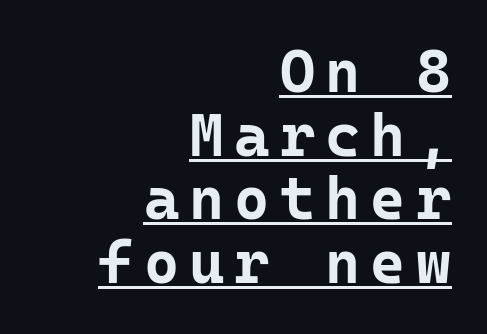
Note the uniform advance width — an 'i' takes as much space as an 'm'. Weight check: bold — yes, fully. The glyphs are accompanied by a horizontal stroke just below them. Visually the block forms a straight wall on the right and a jagged coastline on the left. The font family rendered here belongs to the sans-serif group. Vertical spacing — tight.
